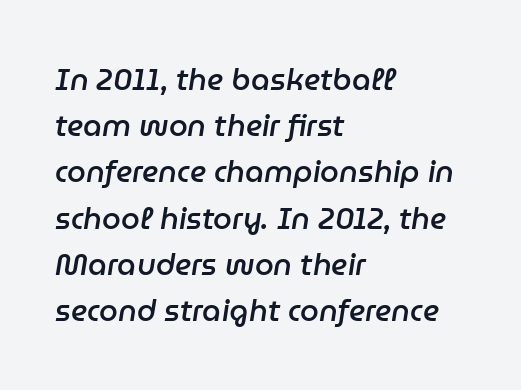
The image shows 30 px semibold type, italic (leaning right); set left-aligned, normal line spacing (1.54x), normal letter spacing, not underlined; low stroke contrast and a medium x-height.
